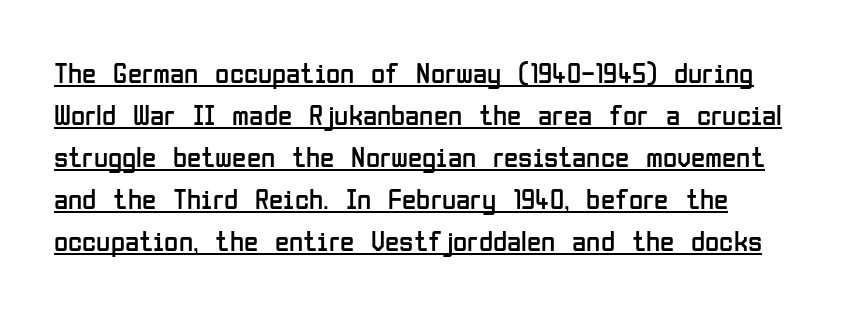
{"serif": "no", "italic": "no", "bold": "no", "weight": "regular", "width": "condensed", "stroke_contrast": "low", "x_height": "medium", "monospaced": "no", "underline": "yes", "line_spacing": "normal", "line_spacing_ratio": 1.45, "letter_spacing": "normal", "letter_spacing_em": 0.0, "glyph_px": 29}
